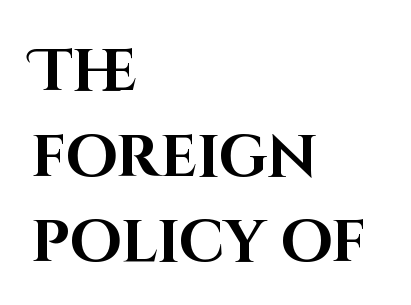
{"serif": "no", "italic": "no", "bold": "yes", "weight": "bold", "width": "normal", "stroke_contrast": "high", "x_height": "large", "monospaced": "no", "underline": "no", "align": "left", "line_spacing": "normal", "line_spacing_ratio": 1.45, "letter_spacing": "normal", "letter_spacing_em": 0.0, "glyph_px": 59}
